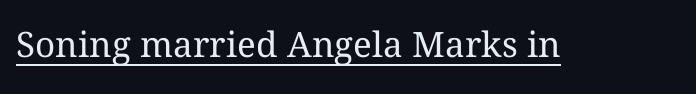
Unbolded letterforms with no extra heft. Every stem runs plumb, perpendicular to the baseline. You could not count columns in this text — the font is proportionally spaced. The letters sit at their default tracking, neither squeezed nor spread. Underlining? Definitely there.
